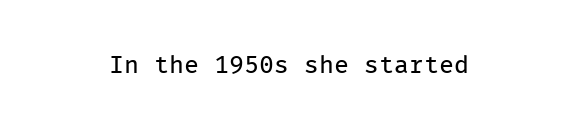
The rendering keeps characters at their native spacing. The font sits on the lighter half of the weight spectrum, regular included. Quick note: underline off. Is there any slant? The stems are plumb.
